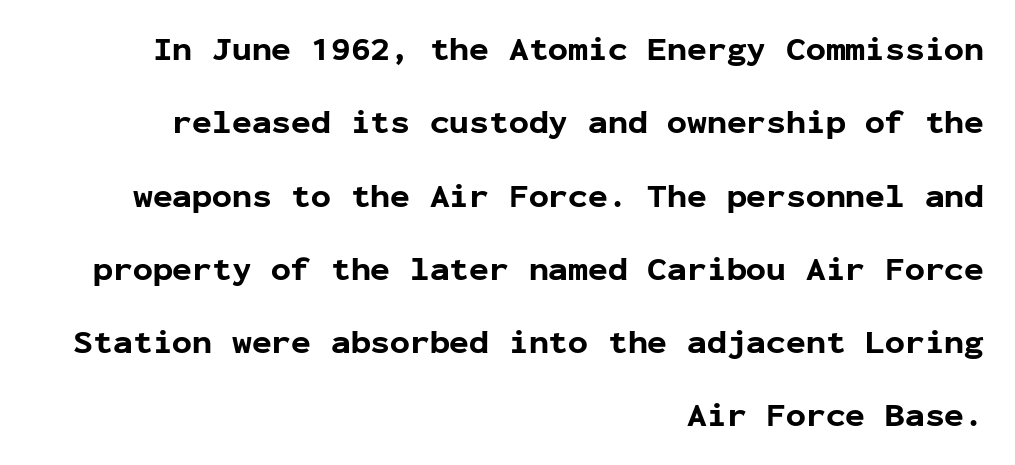
The font family rendered here belongs to the sans-serif group. The gap between lines stays unmarked. Caption: standard tracking, unaltered. What's the leading like? Stretched, with rows far apart. Fixed-width glyphs throughout — classic coding-font behaviour. The sample has been set heavy, in full bold.
